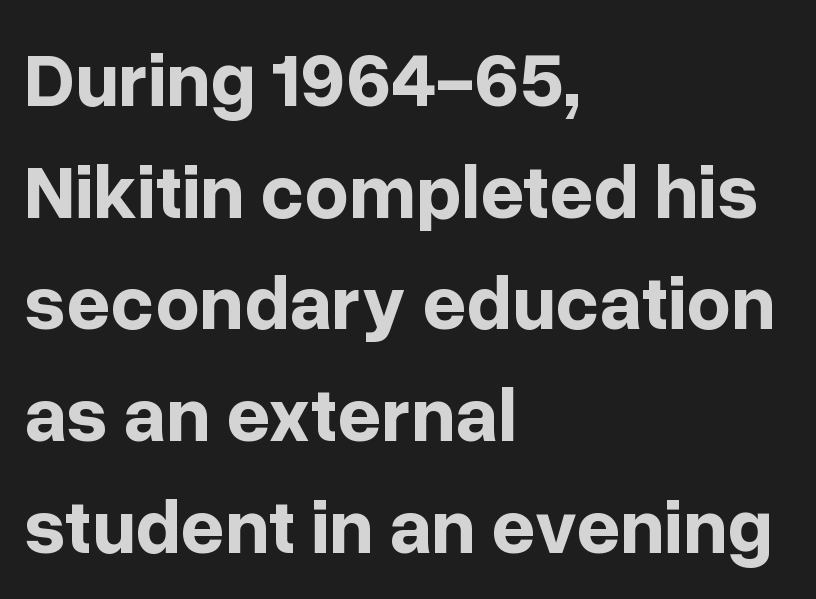
The image shows 77 px bold sans-serif type, upright; set left-aligned, normal line spacing (1.45x), normal letter spacing, not underlined; low stroke contrast and a medium x-height.
